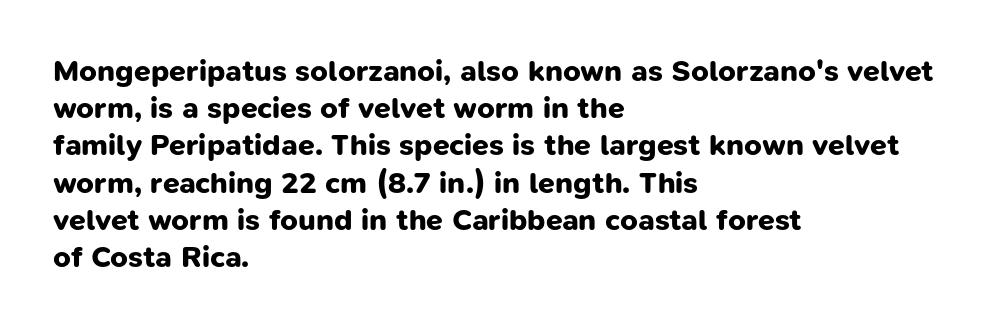
Note the varied advance widths — an 'i' is clearly narrower than an 'm'. Where is the straight margin? On the left. How are the letters spaced? Ordinarily, with no added tracking. The gap between lines stays unmarked.
